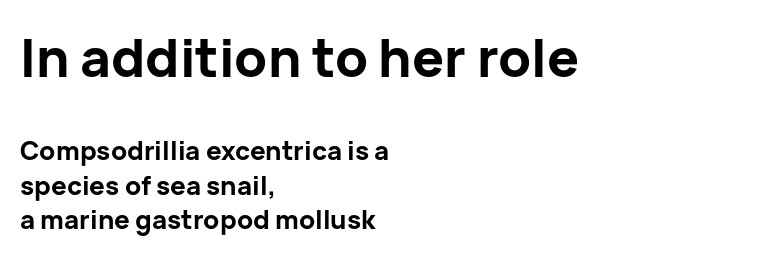
{"serif": "no", "italic": "no", "bold": "yes", "weight": "bold", "width": "normal", "stroke_contrast": "low", "x_height": "medium", "monospaced": "no", "underline": "no", "align": "left", "line_spacing": "normal", "line_spacing_ratio": 1.32, "letter_spacing": "normal", "letter_spacing_em": 0.0, "larger_block": "first", "size_ratio": 2.04, "glyph_px": 53}
